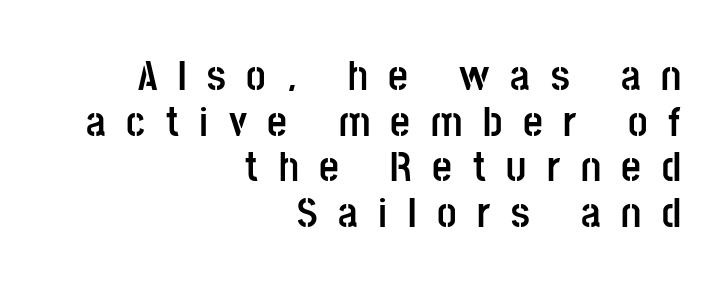
The image shows 43 px semibold, condensed sans-serif type, upright; set right-aligned, tight line spacing (1.06x), unusually wide letter spacing (+0.48 em), not underlined; low stroke contrast and a large x-height.
